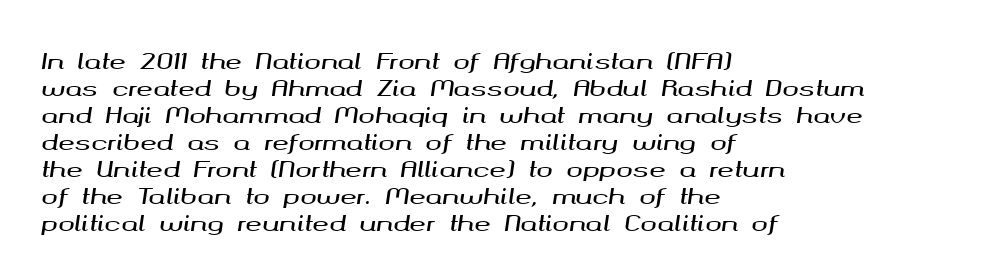
The image shows 22 px text type, italic (leaning right); set left-aligned, line spacing 1.23x, normal letter spacing, not underlined.
